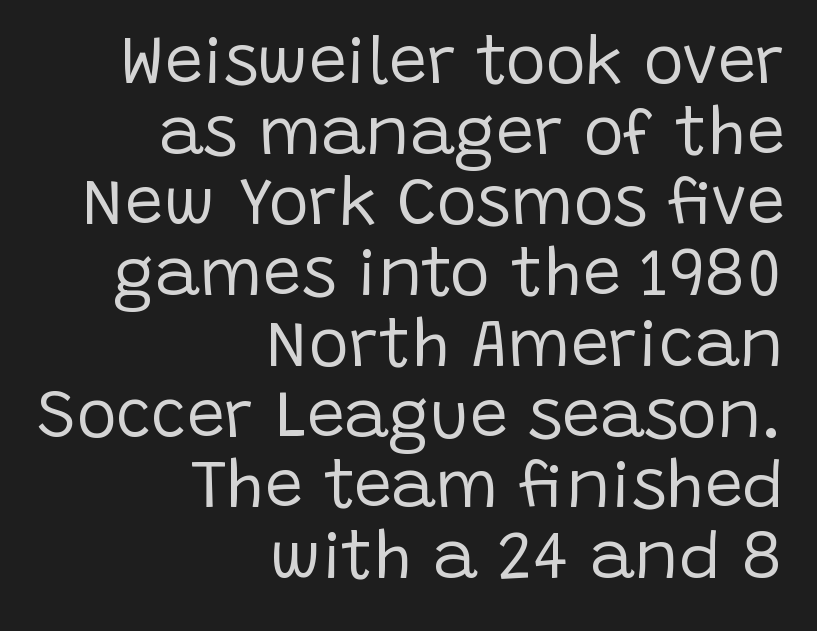
The typeface chosen for these lines omits serifs. These lines are rendered in a variable-pitch font. Honestly, there is no underline to notice here at all. Does the lettering tilt? It doesn't — this is upright. No chunkiness to these letters — they're not bold.
